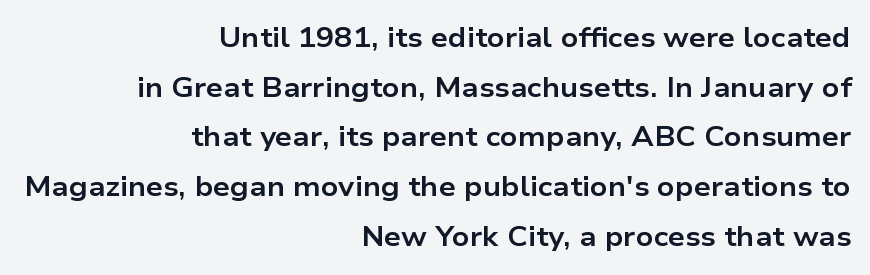
Q: Is the text bold? A: Yes.
Q: Is the text italic (slanted)? A: No, it is upright.
Q: Is the text underlined? A: No.
Q: How is the paragraph aligned? A: Right-aligned.
Q: Is the spacing between letters normal or unusually wide? A: Normal.
